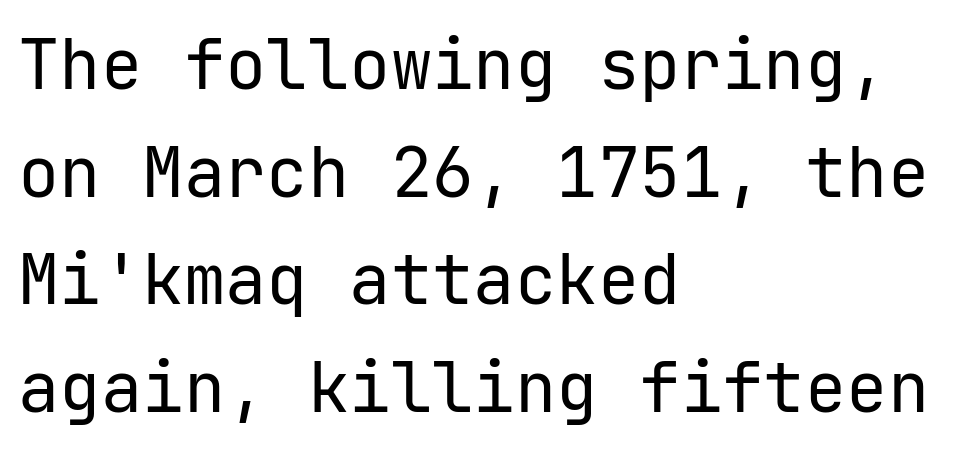
The axis of the letterforms is exactly vertical. The passage shown is typeset with a sans-serif family. Stems and bowls with no extra thickness — not bold. What's the leading like? Ordinary, nothing unusual. The rendering anchors every line to the left-hand side. This sample uses plain, unmodified letter spacing.
